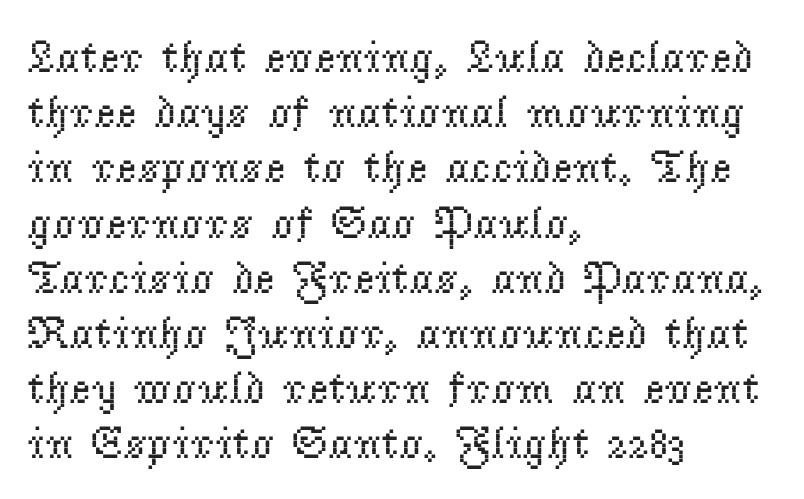
{"serif": "yes", "italic": "no", "bold": "no", "weight": "regular", "width": "normal", "stroke_contrast": "low", "x_height": "small", "monospaced": "no", "underline": "no", "align": "left", "line_spacing_ratio": 1.2, "letter_spacing": "normal", "letter_spacing_em": 0.0, "glyph_px": 46}
